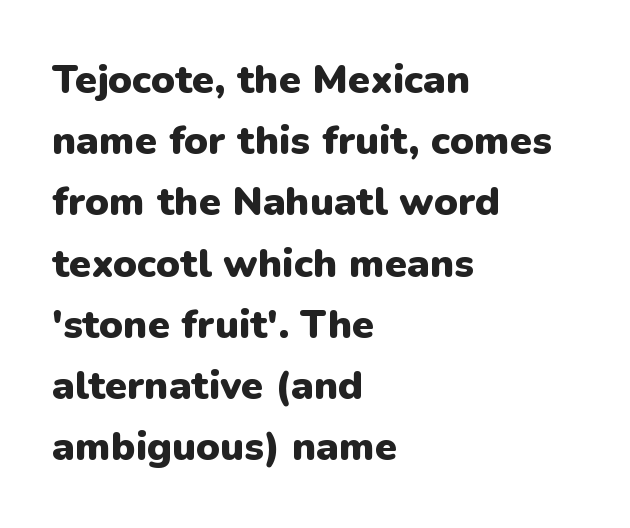
{"serif": "no", "italic": "no", "bold": "yes", "weight": "heavy", "width": "normal", "stroke_contrast": "low", "x_height": "medium", "monospaced": "no", "underline": "no", "align": "left", "line_spacing": "normal", "line_spacing_ratio": 1.53, "letter_spacing": "normal", "letter_spacing_em": 0.0, "glyph_px": 40}
